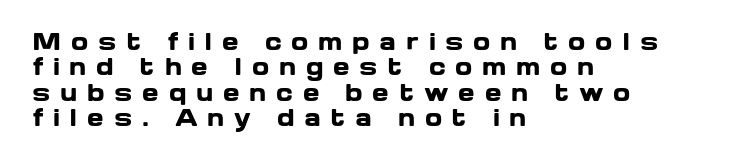
Nobody drew a line under any word here. Letter spacing: wide. The face used here has the dense, thick strokes of a bold. A typesetter would mark this as roman, not italic. Short and long lines alike share a common starting point at left.
